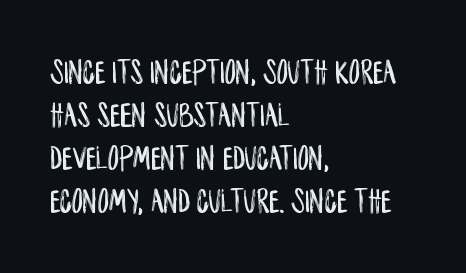
Q: Is the text italic (slanted)? A: No, it is upright.
Q: Is the typeface a serif or a sans-serif typeface? A: Sans-serif.
Q: Is the text underlined? A: No.
Q: How is the paragraph aligned? A: Left-aligned.
Q: Is the spacing between letters normal or unusually wide? A: Normal.
Q: Width (condensed, normal, or wide)? A: Condensed.
Q: Stroke contrast? A: Low.
Q: x-height? A: Large.
Q: Monospaced? A: No.
